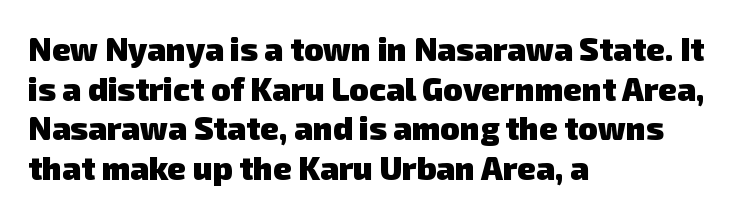
Q: Is the text bold? A: Yes.
Q: Is the typeface a serif or a sans-serif typeface? A: Sans-serif.
Q: Is the text underlined? A: No.
Q: How is the paragraph aligned? A: Left-aligned.
Q: Is the spacing between letters normal or unusually wide? A: Normal.
Q: Width (condensed, normal, or wide)? A: Normal.
Q: Stroke contrast? A: Low.
Q: x-height? A: Medium.
Q: Monospaced? A: No.
